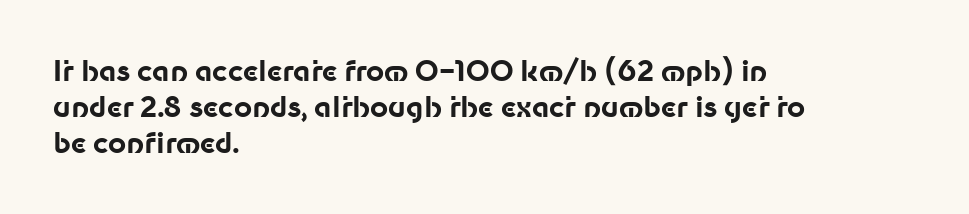
Q: Is the text bold? A: Yes.
Q: Is the text italic (slanted)? A: No, it is upright.
Q: Is the typeface a serif or a sans-serif typeface? A: Sans-serif.
Q: Is the text underlined? A: No.
Q: How is the paragraph aligned? A: Left-aligned.
Q: Is the spacing between letters normal or unusually wide? A: Normal.
Q: Is the spacing between lines tight, normal or loose? A: Normal.
Q: Width (condensed, normal, or wide)? A: Normal.
Q: Stroke contrast? A: Low.
Q: x-height? A: Medium.
Q: Monospaced? A: No.
